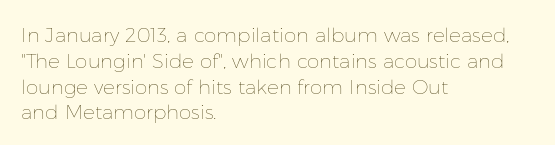
Q: Is the text bold? A: No.
Q: Is the text italic (slanted)? A: No, it is upright.
Q: Is the text underlined? A: No.
Q: How is the paragraph aligned? A: Left-aligned.
Q: Is the spacing between letters normal or unusually wide? A: Normal.
Q: Is the spacing between lines tight, normal or loose? A: Normal.
